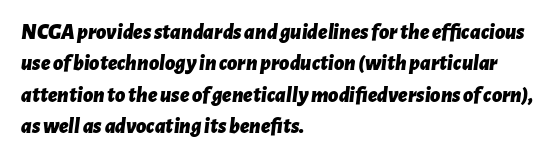
A typesetter would call this leading conventional body-copy spacing. The line texture is even and compact thanks to regular tracking. The typesetting leans heavy: a genuine bold. Compared with ordinary roman type, these characters are visibly tilted.
